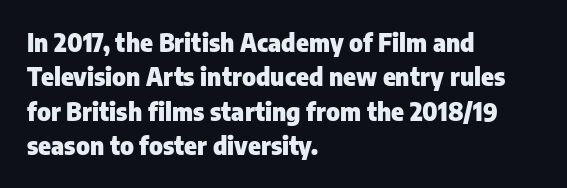
The image shows 24 px bold type, upright; set left-aligned, normal line spacing (1.43x), normal letter spacing, not underlined.
